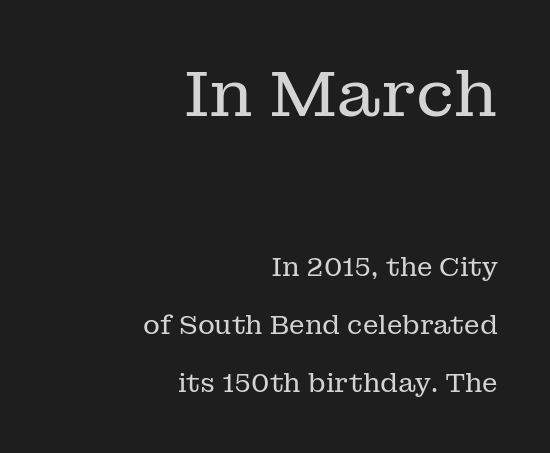
Q: Is the text bold? A: No.
Q: Is the text italic (slanted)? A: No, it is upright.
Q: Is the typeface a serif or a sans-serif typeface? A: Serif.
Q: Is the text underlined? A: No.
Q: How is the paragraph aligned? A: Right-aligned.
Q: Is the spacing between letters normal or unusually wide? A: Normal.
Q: Is the spacing between lines tight, normal or loose? A: Loose.
Q: Which block of text is set in a larger size, the first (top) or the second (bottom)? A: The first (top) one.
Q: Width (condensed, normal, or wide)? A: Normal.
Q: Stroke contrast? A: Low.
Q: x-height? A: Medium.
Q: Monospaced? A: No.
